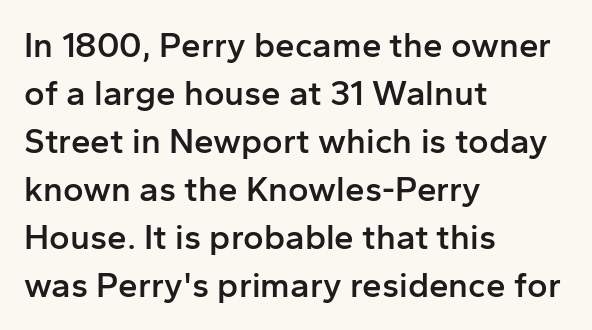
The specimen omits any rule beneath the text block's lines. Think of a printed novel: that variable character pitch is what you see here. I'd call this a sans setting — the letters go barefoot. No italicization has been applied; the sample stays upright. All the whitespace from short lines collects on the right. Baseline-to-baseline distance is the conventional proportion of letter height.
